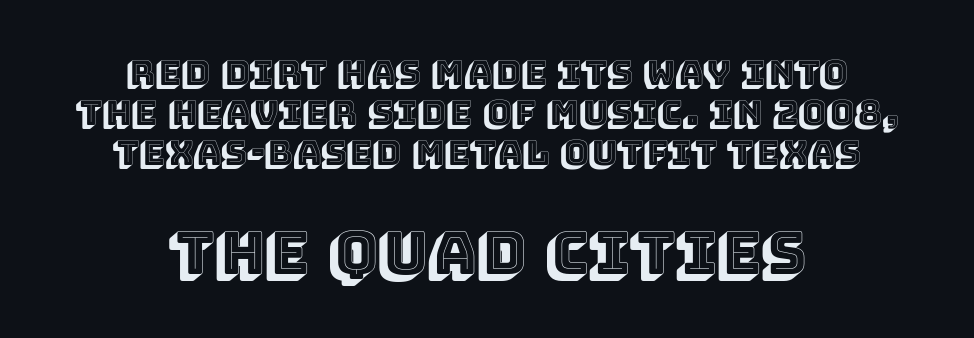
Q: Is the text italic (slanted)? A: No, it is upright.
Q: Is the text underlined? A: No.
Q: How is the paragraph aligned? A: Centered.
Q: Is the spacing between letters normal or unusually wide? A: Normal.
Q: Which block of text is set in a larger size, the first (top) or the second (bottom)? A: The second (bottom) one.
Q: Width (condensed, normal, or wide)? A: Normal.
Q: x-height? A: Large.
Q: Monospaced? A: No.
